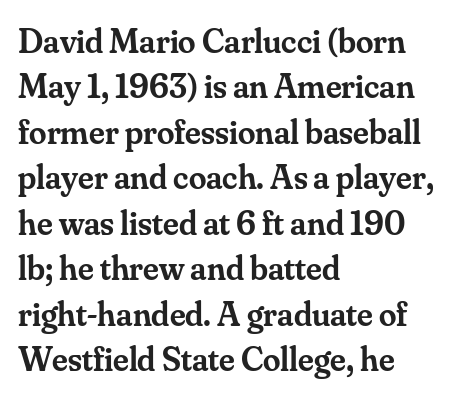
Here the glyphs are tracked normally, forming tight word shapes. The face used here is proportionally spaced, like ordinary book or web type. The designer went with a serif here, giving each stem small feet. Descenders hang freely into open space. Posture: upright roman.
